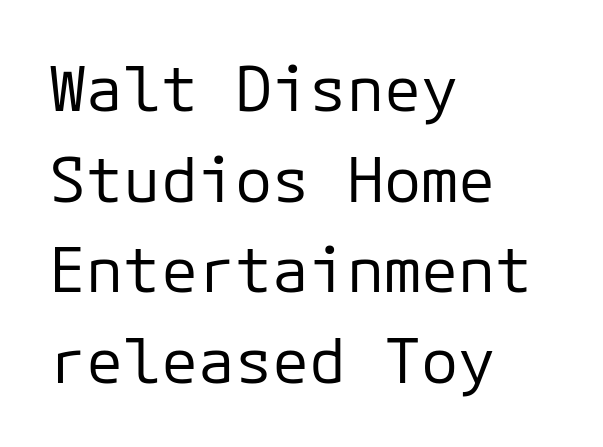
{"serif": "no", "italic": "no", "bold": "no", "weight": "regular", "width": "normal", "stroke_contrast": "low", "x_height": "medium", "underline": "no", "align": "left", "line_spacing": "normal", "line_spacing_ratio": 1.46, "letter_spacing": "normal", "letter_spacing_em": 0.0, "glyph_px": 62}
